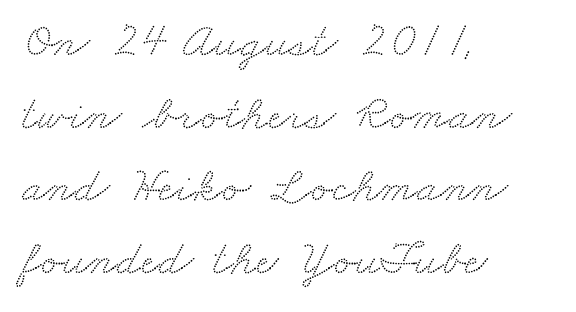
The image shows 49 px wide serif type; set left-aligned, normal line spacing (1.48x), normal letter spacing, not underlined; medium stroke contrast and a small x-height.
